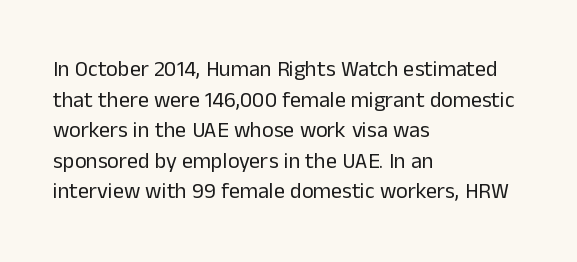
Here the glyphs are tracked normally, forming tight word shapes. This sample keeps an unexceptional amount of space between lines. Every character sits straight up, as roman type does. Each stroke keeps to a modest, everyday thickness or less. This rendering uses left alignment, leaving the right contour irregular. Descenders are the only things crossing below the line.
